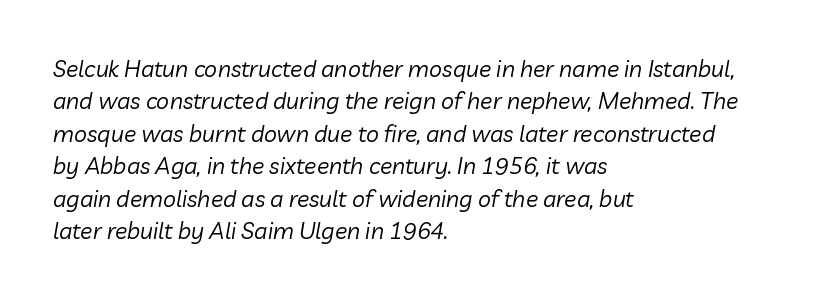
The lines sit at an ordinary, default distance from one another. Underline: absent. The specimen reads as italic at a glance. One-word summary of the alignment: left. Words appear dense and cohesive because spacing is normal. Stroke mass is kept to a normal reading level or below.
